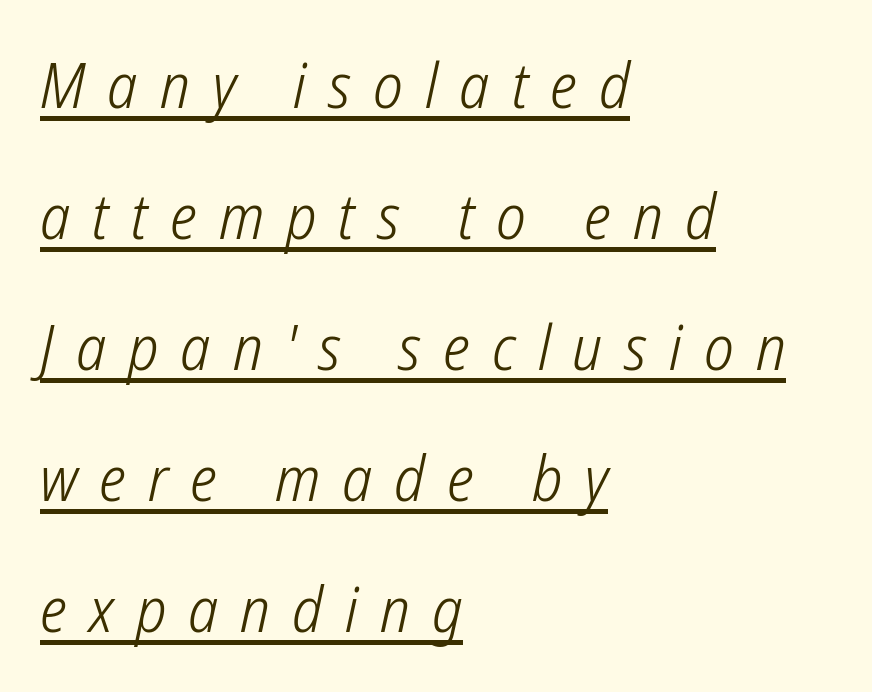
{"serif": "no", "bold": "no", "weight": "light", "width": "condensed", "stroke_contrast": "low", "x_height": "medium", "monospaced": "no", "underline": "yes", "align": "left", "line_spacing": "loose", "line_spacing_ratio": 2.08, "letter_spacing": "wide", "letter_spacing_em": 0.35, "glyph_px": 63}
